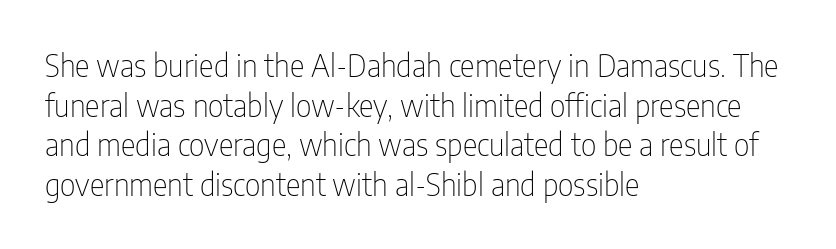
Q: Is the text bold? A: No.
Q: Is the text italic (slanted)? A: No, it is upright.
Q: Is the typeface a serif or a sans-serif typeface? A: Sans-serif.
Q: Is the text underlined? A: No.
Q: How is the paragraph aligned? A: Left-aligned.
Q: Is the spacing between letters normal or unusually wide? A: Normal.
Q: Is the spacing between lines tight, normal or loose? A: Normal.
Q: Width (condensed, normal, or wide)? A: Condensed.
Q: Stroke contrast? A: Low.
Q: x-height? A: Medium.
Q: Monospaced? A: No.
